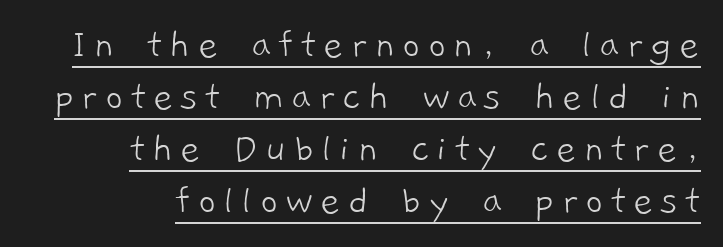
{"serif": "no", "bold": "no", "weight": "light", "width": "normal", "stroke_contrast": "low", "x_height": "medium", "monospaced": "no", "underline": "yes", "align": "right", "line_spacing_ratio": 1.21, "glyph_px": 43}
